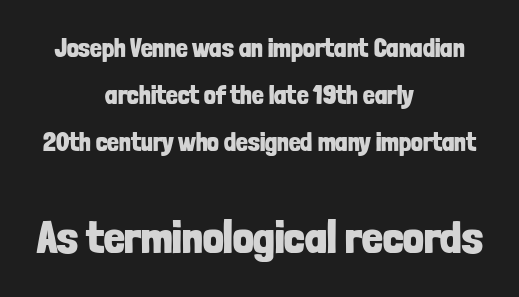
The image shows 46 px bold, condensed sans-serif type, upright; set centered, line spacing 1.8x, normal letter spacing, not underlined; the second (bottom) block is 1.77x larger; low stroke contrast and a medium x-height.
